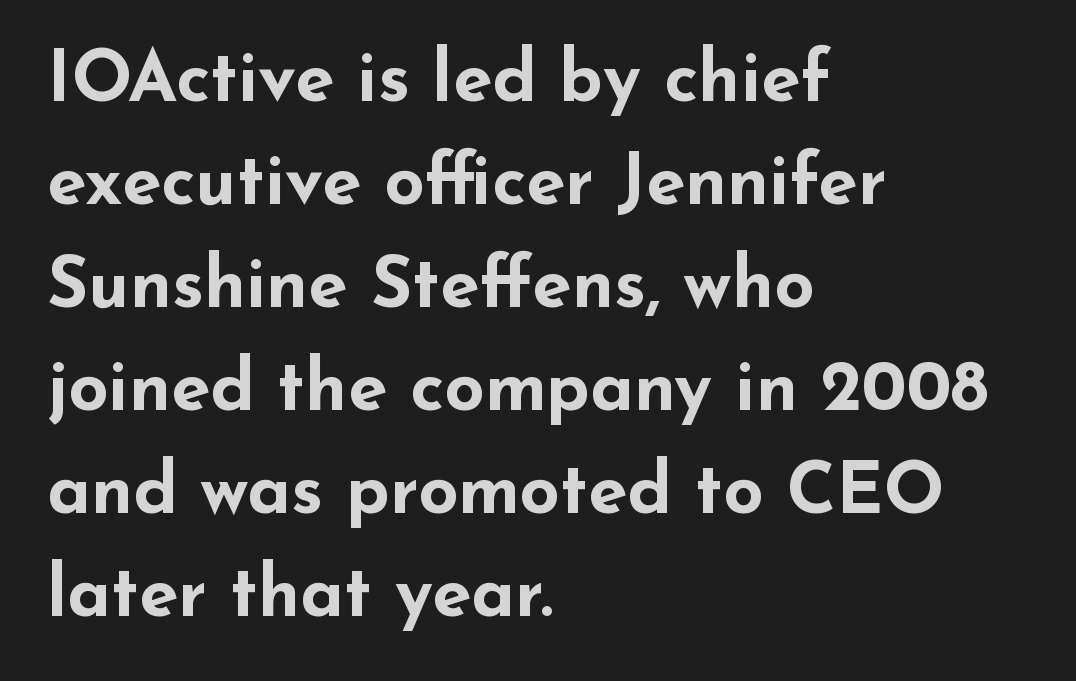
Characters remain perfectly vertical along every line. Caption: standard tracking, unaltered. The letters advance in unequal steps, a hallmark of proportional type. Evenly set lines give the paragraph a standard silhouette. Does the weight exceed regular? Yes, all the way to bold.
